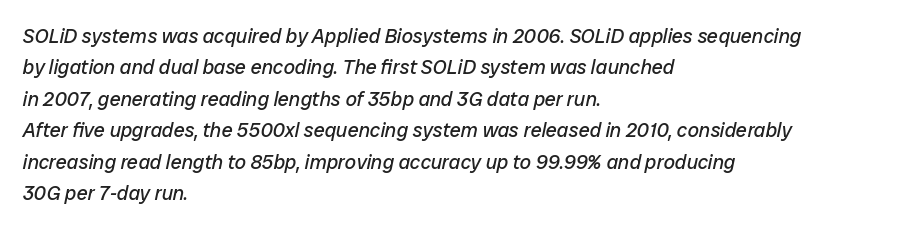
{"italic": "yes", "lean": "right", "slant_degrees": 12, "bold": "no", "underline": "no", "align": "left", "line_spacing": "normal", "line_spacing_ratio": 1.57, "letter_spacing": "normal", "letter_spacing_em": 0.0, "glyph_px": 20}
